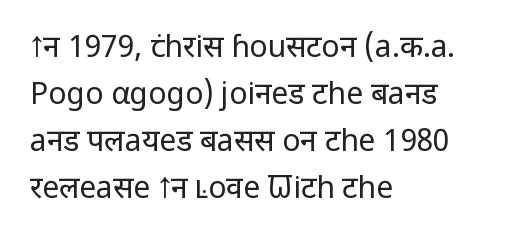
Q: Is the text bold? A: No.
Q: Is the text italic (slanted)? A: No, it is upright.
Q: Is the typeface a serif or a sans-serif typeface? A: Sans-serif.
Q: Is the text underlined? A: No.
Q: How is the paragraph aligned? A: Left-aligned.
Q: Is the spacing between letters normal or unusually wide? A: Normal.
Q: Is the spacing between lines tight, normal or loose? A: Normal.
Q: Width (condensed, normal, or wide)? A: Normal.
Q: Stroke contrast? A: Low.
Q: x-height? A: Medium.
Q: Monospaced? A: No.
